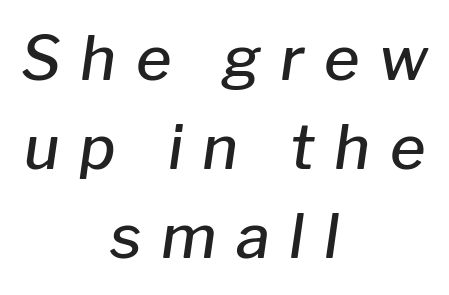
{"italic": "yes", "lean": "right", "slant_degrees": 8, "bold": "semi", "weight": "semibold", "width": "normal", "stroke_contrast": "low", "x_height": "medium", "monospaced": "no", "underline": "no", "align": "center", "line_spacing": "normal", "line_spacing_ratio": 1.46, "letter_spacing": "wide", "letter_spacing_em": 0.32, "glyph_px": 61}
